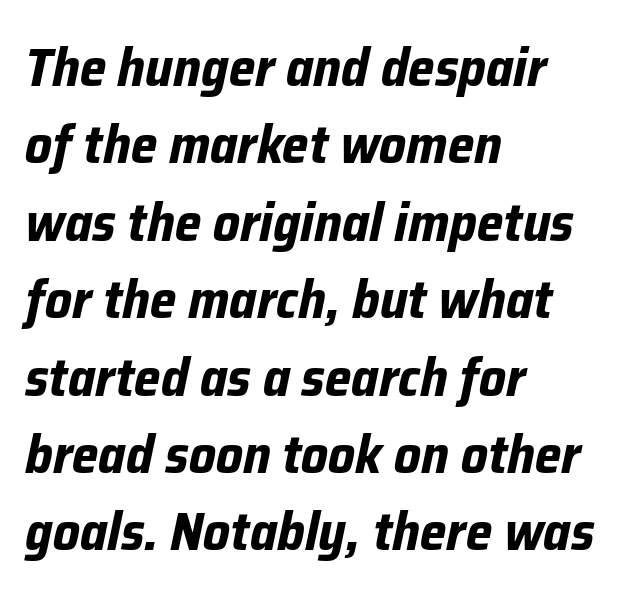
A typesetter would call this leading conventional body-copy spacing. The horizontal fit of the characters is conventional and even. Is the type bold? Yes — the strokes are clearly thick and heavy. Each row of text sits above clean, open space. Emphasis-style slanted type is in use.
